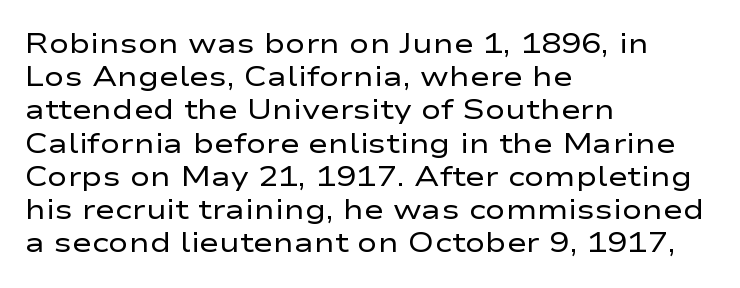
{"italic": "no", "bold": "no", "underline": "no", "align": "left", "line_spacing_ratio": 1.23, "letter_spacing": "normal", "letter_spacing_em": 0.0, "glyph_px": 27}
